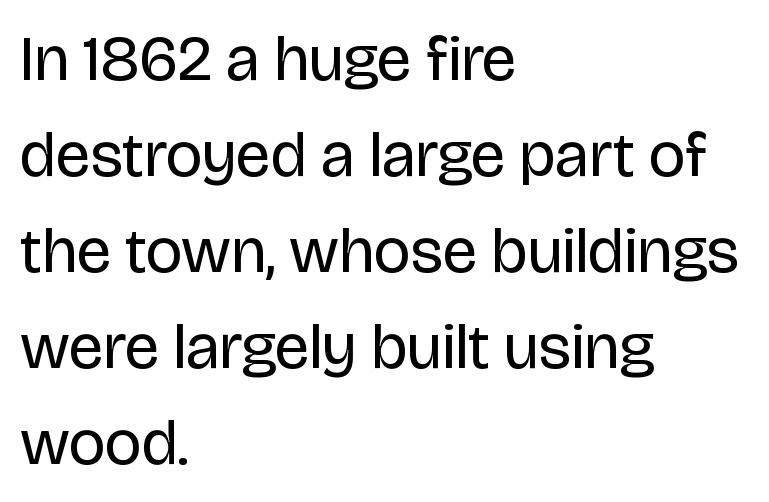
Does the type have serifs? No, each stem ends abruptly. The specimen omits any rule beneath the text block's lines. Students, observe: this is what conventionally led text looks like. Short note: letters normally spaced.
